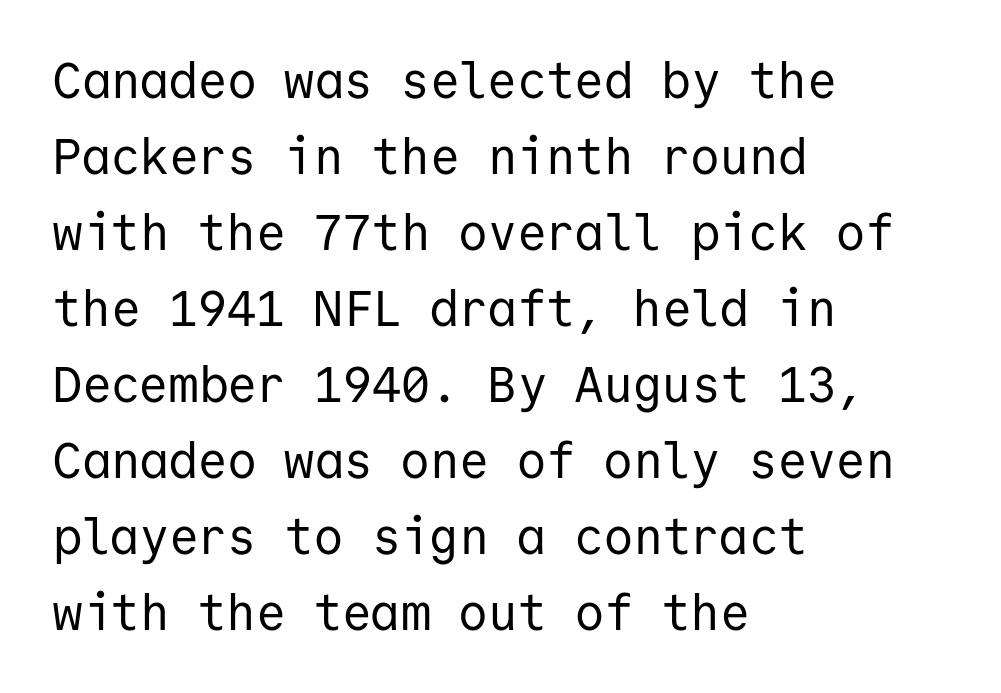
Q: Is the text bold? A: No.
Q: Is the text italic (slanted)? A: No, it is upright.
Q: Is the typeface a serif or a sans-serif typeface? A: Sans-serif.
Q: Is the text underlined? A: No.
Q: How is the paragraph aligned? A: Left-aligned.
Q: Is the spacing between letters normal or unusually wide? A: Normal.
Q: Is the spacing between lines tight, normal or loose? A: Normal.
Q: Width (condensed, normal, or wide)? A: Normal.
Q: Stroke contrast? A: Low.
Q: x-height? A: Medium.
Q: Monospaced? A: Yes.
